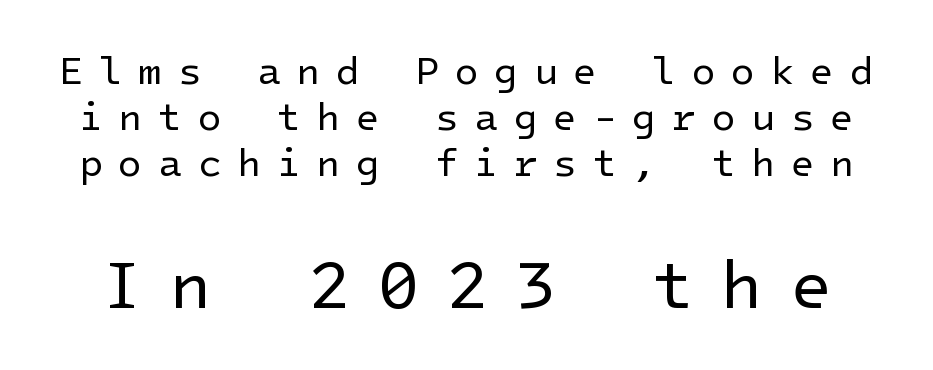
The image shows 68 px regular-weight sans-serif type, upright; set line spacing 1.18x, unusually wide letter spacing (+0.4 em), not underlined; the second (bottom) block is 1.74x larger; low stroke contrast and a medium x-height.
